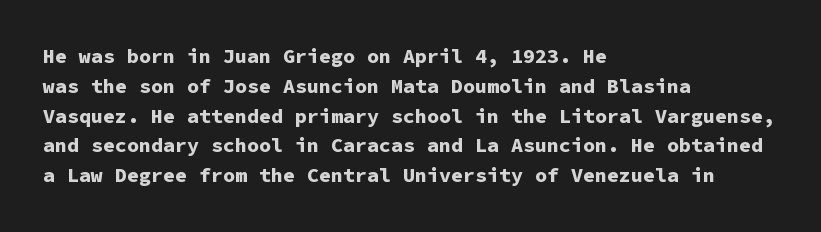
The image shows 20 px bold type, upright; set left-aligned, normal line spacing (1.49x), normal letter spacing, not underlined.
